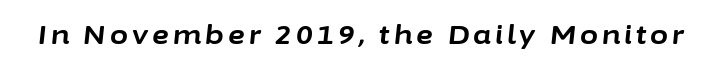
These lines carry a lot of weight — the face is fully bold. Descenders hang freely into open space. Italic? Definitely — the glyphs are oblique.
